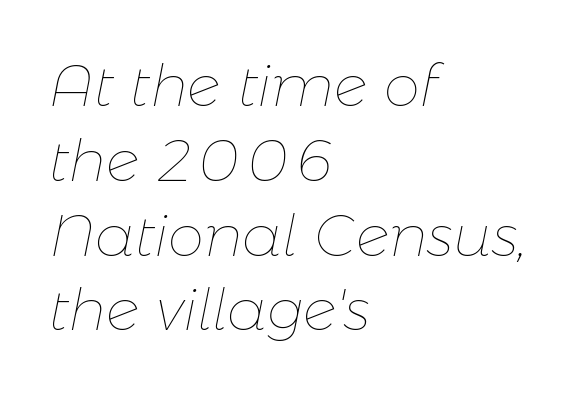
Each letter keeps its own natural width here, so spacing adapts to shape. Reading down the column, the eye jumps a familiar distance to each next line. There is no visible air inserted between adjacent glyphs. The setting favours the left margin, as ordinary paragraphs usually do. This is oblique type, the kind used for emphasis or titles. No chunkiness to these letters — they're not bold.
